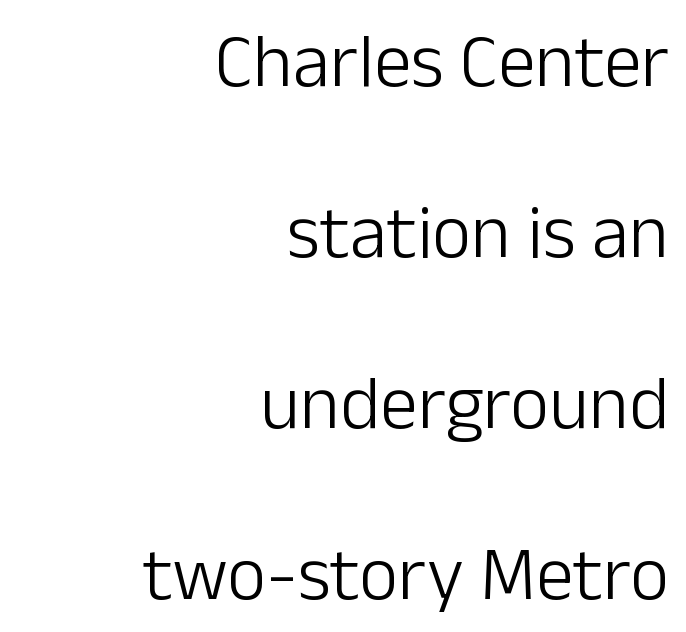
{"serif": "no", "italic": "no", "bold": "no", "weight": "light", "width": "normal", "stroke_contrast": "low", "x_height": "medium", "monospaced": "no", "underline": "no", "align": "right", "line_spacing": "loose", "line_spacing_ratio": 2.25, "letter_spacing": "normal", "letter_spacing_em": 0.0, "glyph_px": 76}
